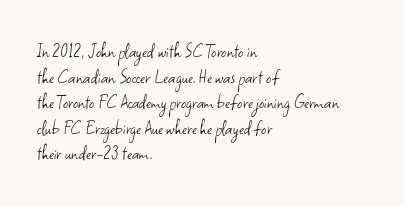
The image shows 21 px text type; set left-aligned, line spacing 1.22x, normal letter spacing, not underlined.
